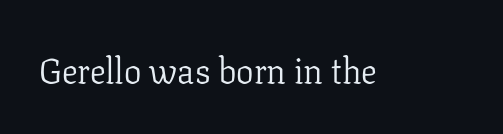
This sample has the flowing, uneven cadence of proportional lettering. The area under the type is left untouched. No heavy texture on the line: the type isn't bold. The letters stand straight up with perfectly vertical stems. Glyph-to-glyph distance matches everyday printed text. This is serif lettering, the kind often seen in printed books.
